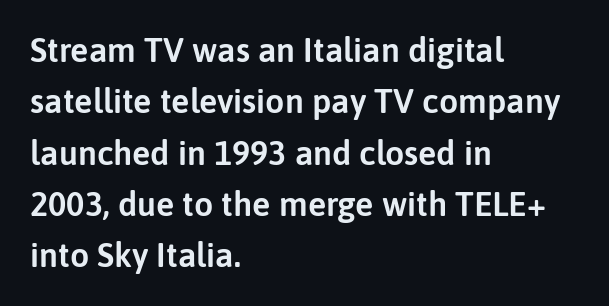
Q: Is the text italic (slanted)? A: No, it is upright.
Q: Is the typeface a serif or a sans-serif typeface? A: Sans-serif.
Q: Is the text underlined? A: No.
Q: How is the paragraph aligned? A: Left-aligned.
Q: Is the spacing between letters normal or unusually wide? A: Normal.
Q: Is the spacing between lines tight, normal or loose? A: Normal.
Q: Width (condensed, normal, or wide)? A: Normal.
Q: Stroke contrast? A: Low.
Q: x-height? A: Medium.
Q: Monospaced? A: No.
